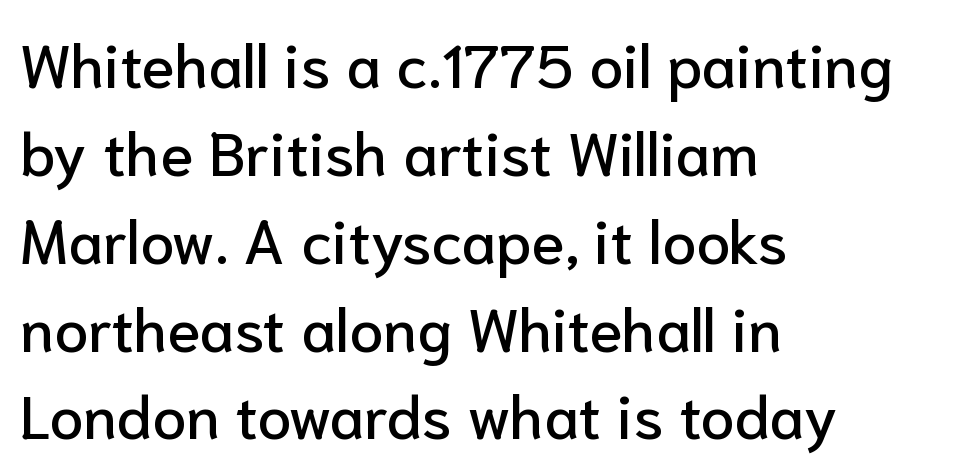
Q: Is the text italic (slanted)? A: No, it is upright.
Q: Is the typeface a serif or a sans-serif typeface? A: Sans-serif.
Q: Is the text underlined? A: No.
Q: How is the paragraph aligned? A: Left-aligned.
Q: Is the spacing between letters normal or unusually wide? A: Normal.
Q: Is the spacing between lines tight, normal or loose? A: Normal.
Q: Width (condensed, normal, or wide)? A: Normal.
Q: Stroke contrast? A: Low.
Q: x-height? A: Medium.
Q: Monospaced? A: No.
